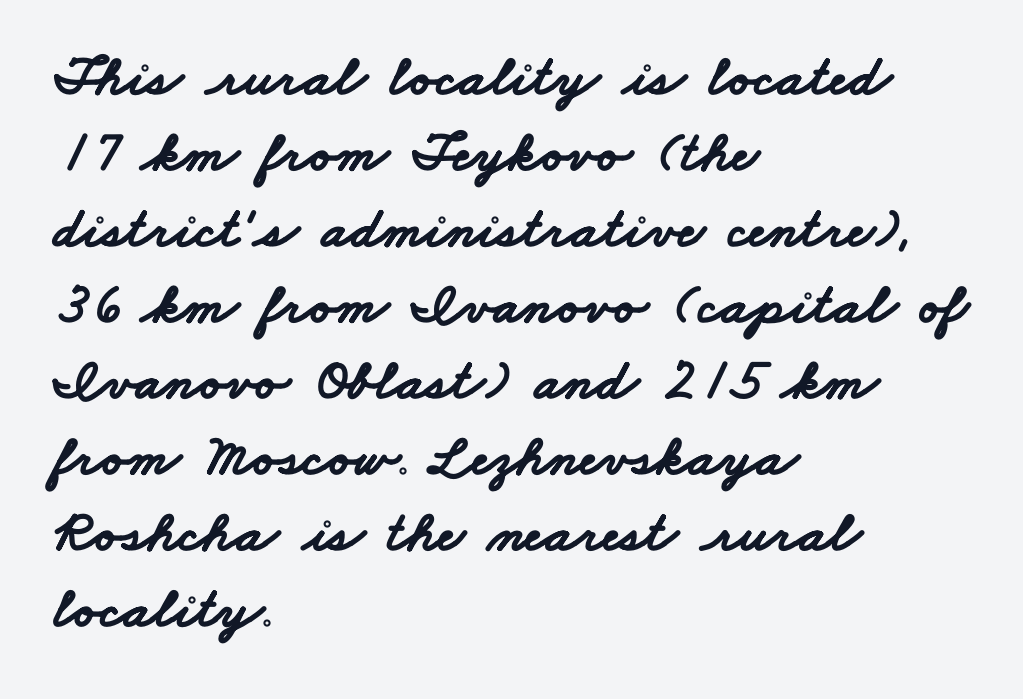
{"serif": "no", "bold": "yes", "weight": "bold", "width": "wide", "stroke_contrast": "low", "x_height": "small", "monospaced": "no", "underline": "no", "align": "left", "line_spacing": "normal", "line_spacing_ratio": 1.31, "letter_spacing": "normal", "letter_spacing_em": 0.0, "glyph_px": 58}
